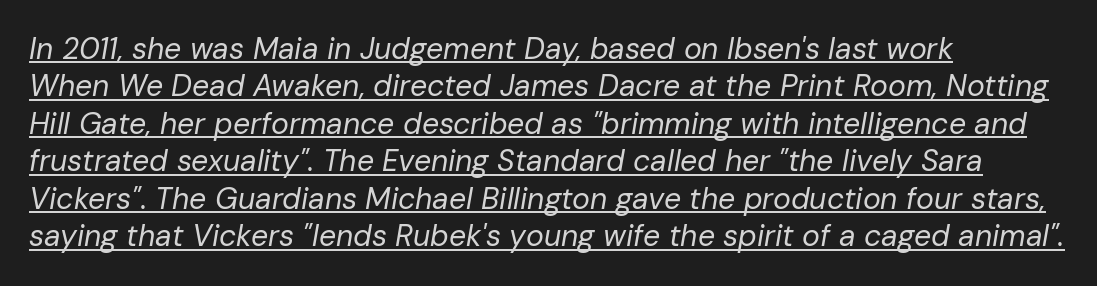
Q: Is the text bold? A: No.
Q: Is the text italic (slanted)? A: Yes, it leans right by about 10 degrees.
Q: Is the text underlined? A: Yes.
Q: How is the paragraph aligned? A: Left-aligned.
Q: Is the spacing between letters normal or unusually wide? A: Normal.
Q: Is the spacing between lines tight, normal or loose? A: Normal.
Q: Width (condensed, normal, or wide)? A: Normal.
Q: Stroke contrast? A: Low.
Q: x-height? A: Medium.
Q: Monospaced? A: No.
